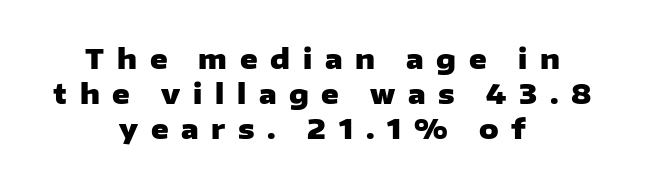
{"italic": "no", "bold": "yes", "underline": "no", "align": "center", "line_spacing": "normal", "line_spacing_ratio": 1.29, "letter_spacing": "wide", "letter_spacing_em": 0.47, "glyph_px": 27}
